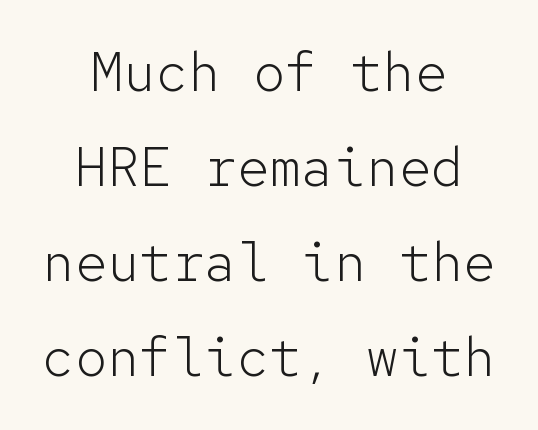
{"serif": "no", "italic": "no", "bold": "no", "weight": "light", "width": "normal", "stroke_contrast": "low", "x_height": "medium", "monospaced": "yes", "underline": "no", "align": "center", "line_spacing_ratio": 1.76, "letter_spacing": "normal", "letter_spacing_em": 0.0, "glyph_px": 54}
